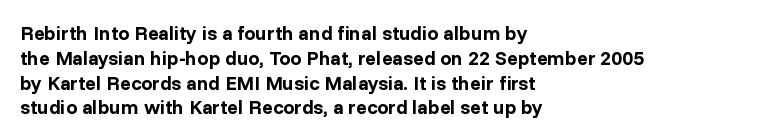
Q: Is the text bold? A: Yes.
Q: Is the text italic (slanted)? A: No, it is upright.
Q: Is the text underlined? A: No.
Q: How is the paragraph aligned? A: Left-aligned.
Q: Is the spacing between letters normal or unusually wide? A: Normal.
